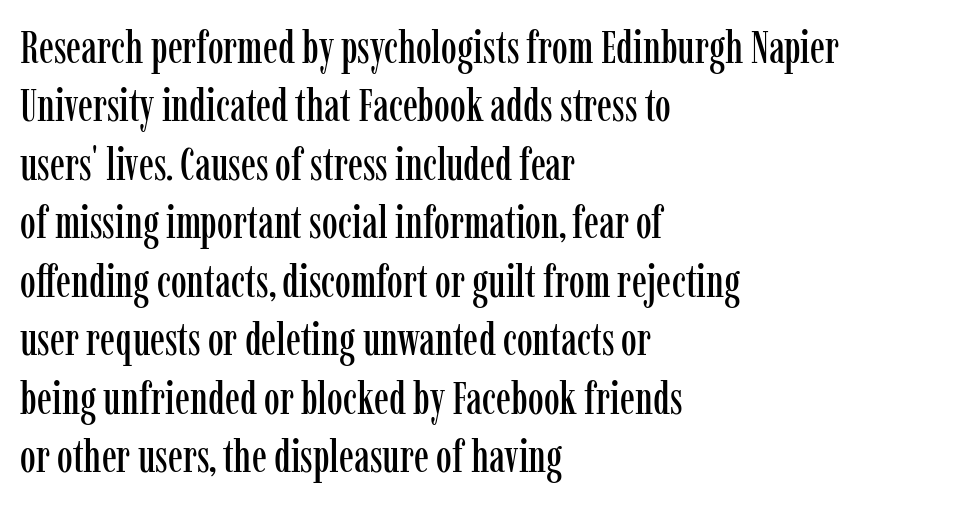
{"serif": "yes", "italic": "no", "width": "condensed", "stroke_contrast": "low", "x_height": "medium", "monospaced": "no", "underline": "no", "align": "left", "line_spacing": "normal", "line_spacing_ratio": 1.3, "letter_spacing": "normal", "letter_spacing_em": 0.0, "glyph_px": 45}
